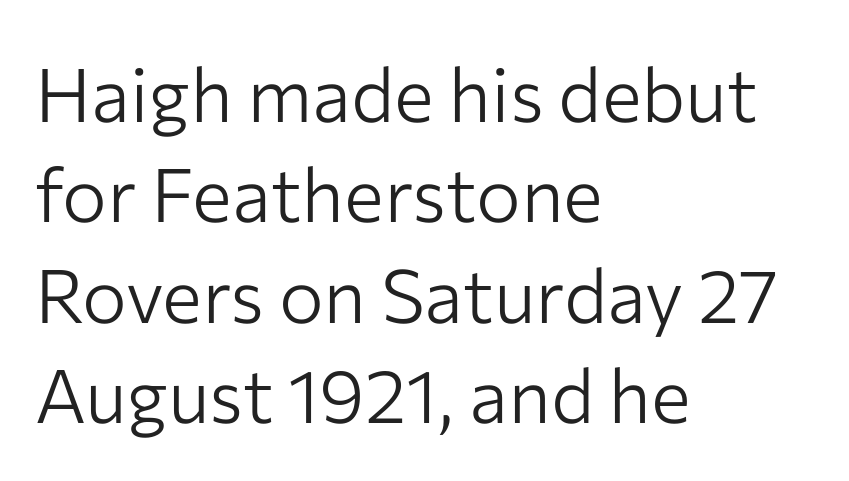
No heavy texture on the line: the type isn't bold. These lines are set flush left with a ragged right edge. The letters advance in unequal steps, a hallmark of proportional type. Plain, unruled lines of type. The face used here is rendered with its standard letterfit.
